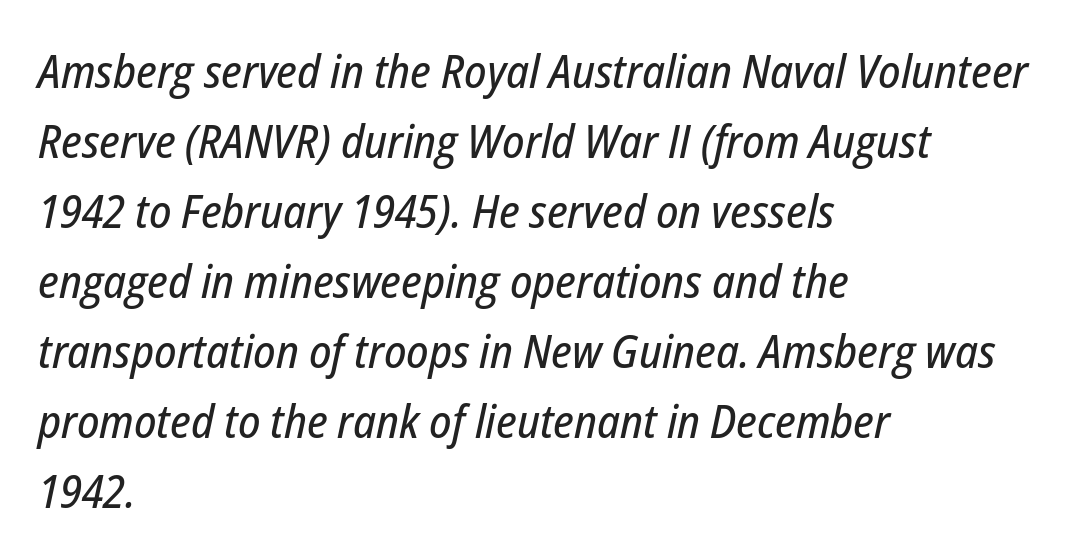
Q: Is the text italic (slanted)? A: Yes, it leans right by about 12 degrees.
Q: Is the text underlined? A: No.
Q: How is the paragraph aligned? A: Left-aligned.
Q: Is the spacing between letters normal or unusually wide? A: Normal.
Q: Is the spacing between lines tight, normal or loose? A: Normal.
Q: Width (condensed, normal, or wide)? A: Condensed.
Q: Stroke contrast? A: Low.
Q: x-height? A: Medium.
Q: Monospaced? A: No.
